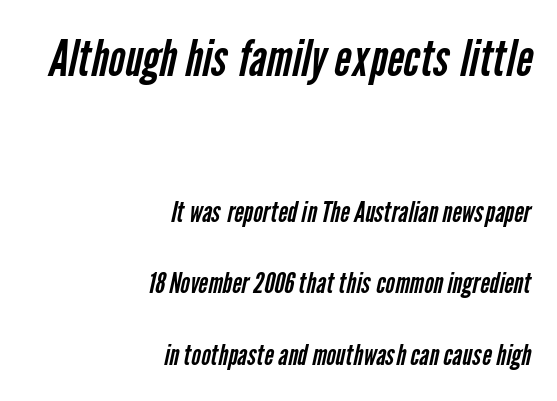
Q: Is the text bold? A: No.
Q: Is the typeface a serif or a sans-serif typeface? A: Sans-serif.
Q: Is the text underlined? A: No.
Q: How is the paragraph aligned? A: Right-aligned.
Q: Is the spacing between letters normal or unusually wide? A: Normal.
Q: Is the spacing between lines tight, normal or loose? A: Loose.
Q: Which block of text is set in a larger size, the first (top) or the second (bottom)? A: The first (top) one.
Q: Width (condensed, normal, or wide)? A: Condensed.
Q: Stroke contrast? A: Low.
Q: x-height? A: Medium.
Q: Monospaced? A: No.
